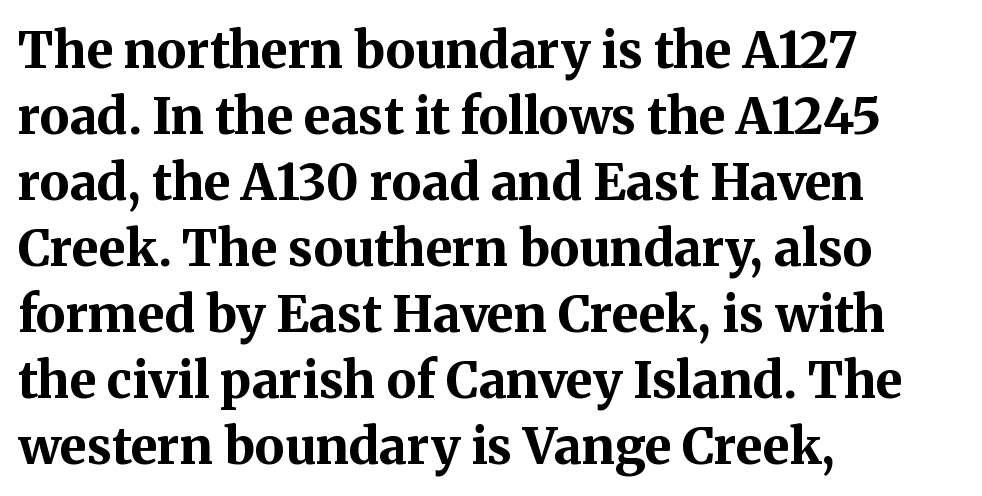
The image shows 50 px bold serif type, upright; set left-aligned, normal line spacing (1.32x), normal letter spacing, not underlined; medium stroke contrast and a medium x-height.
